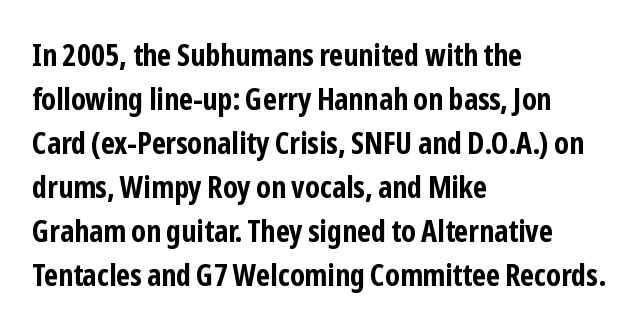
Look at the bottom of the vertical strokes: they stop flat, with no serifs. The block of text has a typical density, with ordinary space between rows. Descender tails drop into unmarked territory. What stands out about the letter spacing? Nothing — it is the standard amount. These lines are set flush left with a ragged right edge. This sample has the flowing, uneven cadence of proportional lettering.
